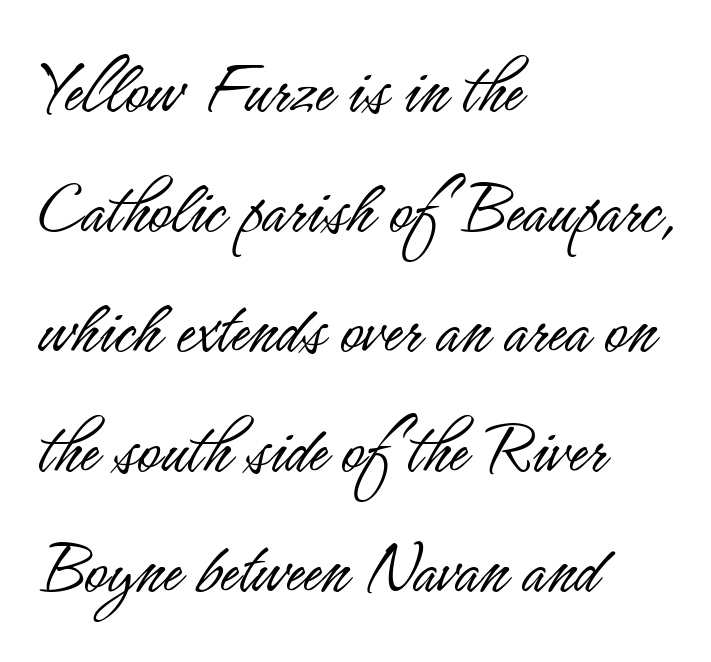
The passage is arranged the way most books set body copy — flush left. Classification — sans serif. Summary of weight: not heavy and not bold. Looks like regular typesetting: each glyph gets only the width it needs. Observe the ordinary spacing: letters are neighbours, not strangers. Compared with typical paragraphs, the rows here are spaced about the same.
